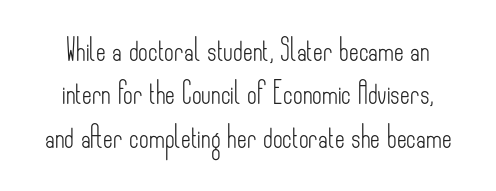
{"italic": "no", "bold": "no", "underline": "no", "line_spacing": "loose", "line_spacing_ratio": 2.06, "letter_spacing": "normal", "letter_spacing_em": 0.0, "glyph_px": 21}
